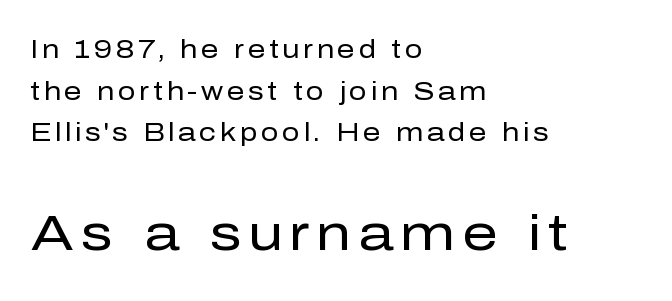
The image shows 50 px regular-weight sans-serif type, upright; set left-aligned, normal line spacing (1.67x), not underlined; the second (bottom) block is 2.0x larger; low stroke contrast and a medium x-height.
